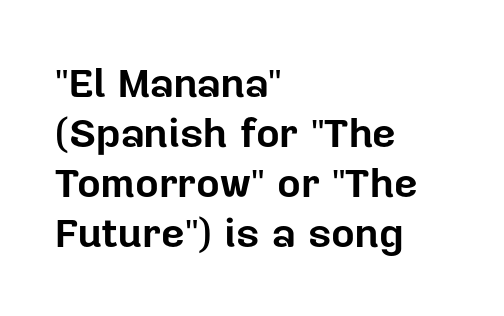
Nope, not italic — everything's standing straight. The passage shown is typed in a proportional face where columns would drift. Compared with typical body copy, the letter spacing here is the same. Serifs: no, the terminals of the letterforms are clean. Compared with a centered layout, this one pins lines to the left instead.
